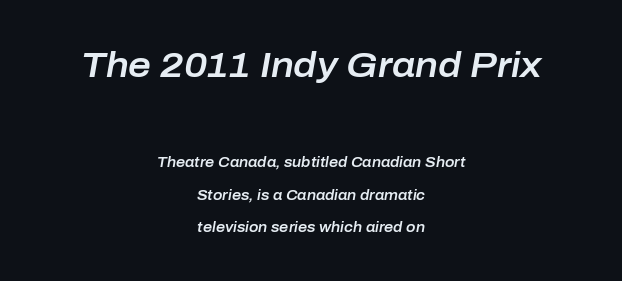
Spacing verdict: proportional, widths tailored to each character. Check the space under the baseline: it is left empty. Quick note: italic. Whoever set this made the first block the dominant, larger element. Students, note that the glyphs here touch the page at normal intervals. Centered paragraph, ragged on both sides.
